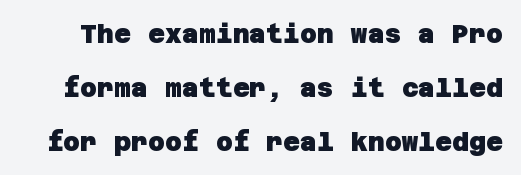
How heavy is the stroke? Heavy — this is a bold. Vertically, the passage feels expansive, rows floating well apart. The letters sit at their default tracking, neither squeezed nor spread. The strip under each line holds only bare page.
